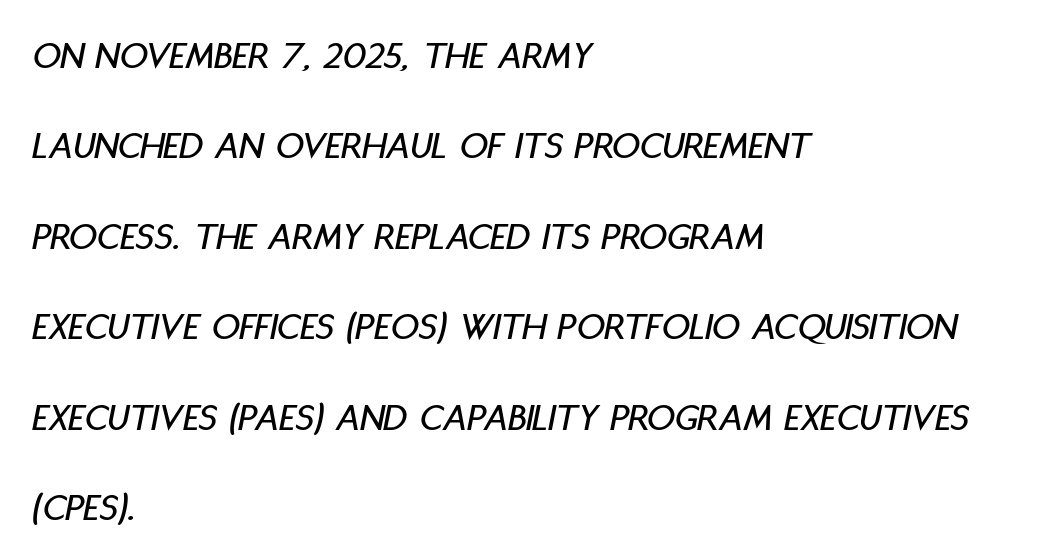
Q: Is the text italic (slanted)? A: Yes, it leans right by about 11 degrees.
Q: Is the text underlined? A: No.
Q: How is the paragraph aligned? A: Left-aligned.
Q: Is the spacing between letters normal or unusually wide? A: Normal.
Q: Is the spacing between lines tight, normal or loose? A: Loose.
Q: Width (condensed, normal, or wide)? A: Condensed.
Q: Stroke contrast? A: Low.
Q: x-height? A: Large.
Q: Monospaced? A: No.
